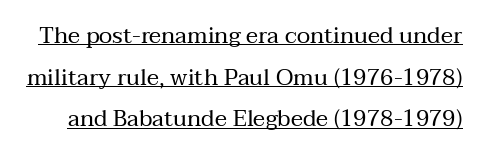
Q: Is the text bold? A: No.
Q: Is the text italic (slanted)? A: No, it is upright.
Q: Is the text underlined? A: Yes.
Q: Is the spacing between letters normal or unusually wide? A: Normal.
